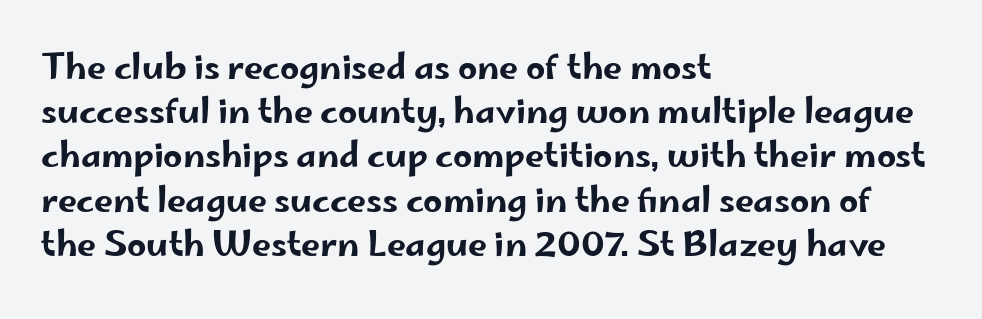
The image shows 34 px wide sans-serif type, upright; set left-aligned, normal line spacing (1.3x), normal letter spacing, not underlined; low stroke contrast and a small x-height.
